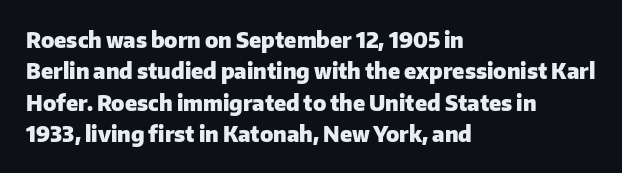
{"italic": "no", "bold": "yes", "underline": "no", "align": "left", "line_spacing": "normal", "line_spacing_ratio": 1.49, "letter_spacing": "normal", "letter_spacing_em": 0.0, "glyph_px": 21}
